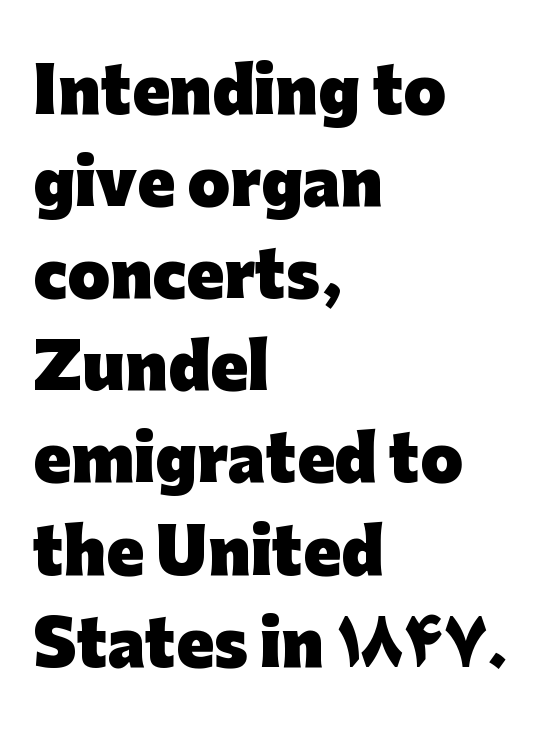
Q: Is the text bold? A: Yes.
Q: Is the text italic (slanted)? A: No, it is upright.
Q: Is the typeface a serif or a sans-serif typeface? A: Sans-serif.
Q: Is the text underlined? A: No.
Q: How is the paragraph aligned? A: Left-aligned.
Q: Is the spacing between letters normal or unusually wide? A: Normal.
Q: Is the spacing between lines tight, normal or loose? A: Normal.
Q: Width (condensed, normal, or wide)? A: Normal.
Q: Stroke contrast? A: Low.
Q: x-height? A: Medium.
Q: Monospaced? A: No.
